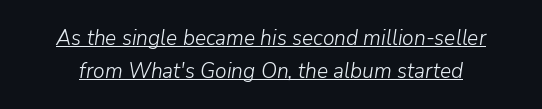
Q: Is the text bold? A: No.
Q: Is the text italic (slanted)? A: Yes, it leans right by about 9 degrees.
Q: Is the text underlined? A: Yes.
Q: Is the spacing between letters normal or unusually wide? A: Normal.
Q: Is the spacing between lines tight, normal or loose? A: Normal.
